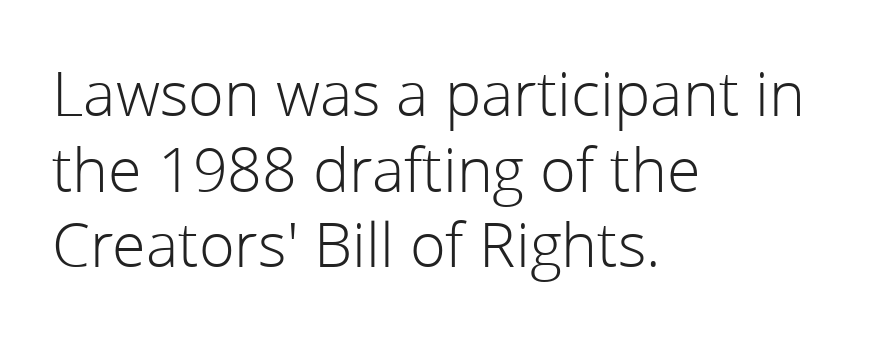
The image shows 61 px light sans-serif type, upright; set left-aligned, line spacing 1.24x, normal letter spacing, not underlined; low stroke contrast and a medium x-height.
